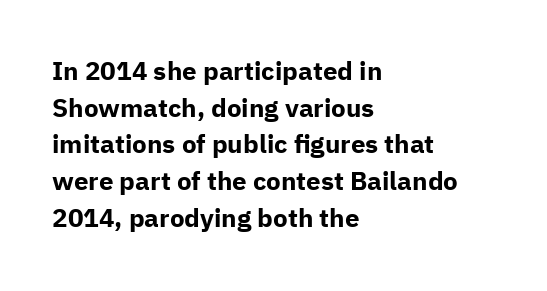
{"italic": "no", "bold": "yes", "underline": "no", "align": "left", "line_spacing": "normal", "line_spacing_ratio": 1.41, "letter_spacing": "normal", "letter_spacing_em": 0.0, "glyph_px": 26}
